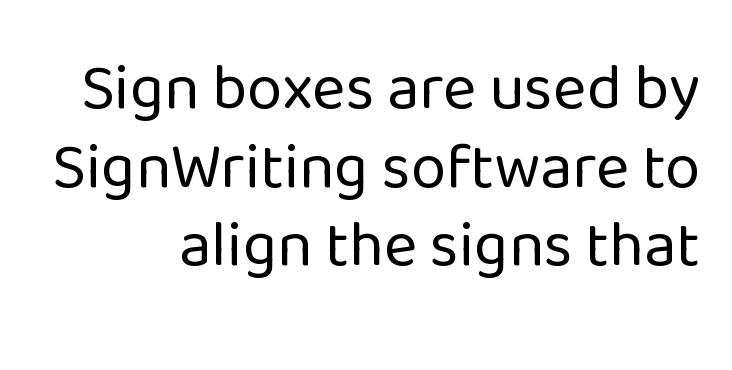
Q: Is the text bold? A: No.
Q: Is the text italic (slanted)? A: No, it is upright.
Q: Is the typeface a serif or a sans-serif typeface? A: Sans-serif.
Q: Is the text underlined? A: No.
Q: How is the paragraph aligned? A: Right-aligned.
Q: Is the spacing between letters normal or unusually wide? A: Normal.
Q: Width (condensed, normal, or wide)? A: Normal.
Q: Stroke contrast? A: Low.
Q: x-height? A: Medium.
Q: Monospaced? A: No.
